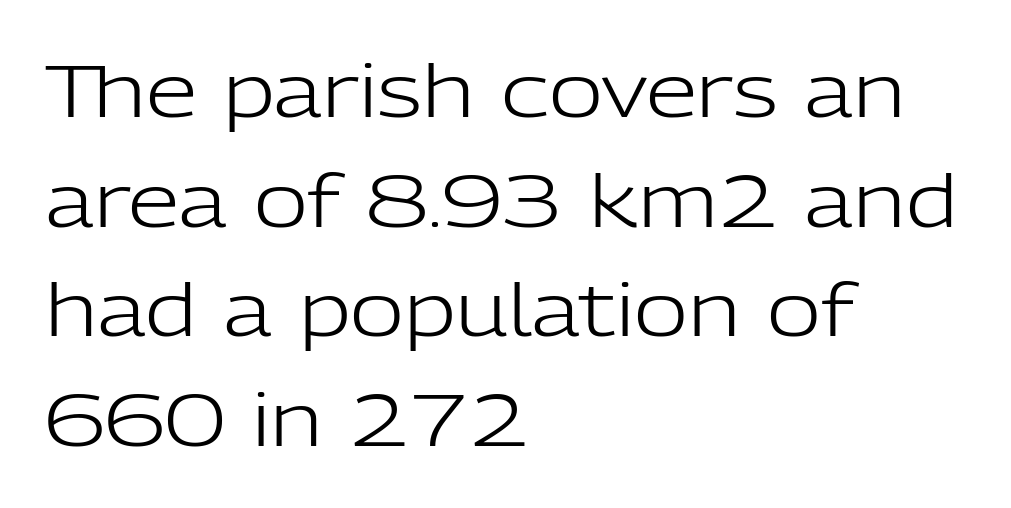
Q: Is the text bold? A: No.
Q: Is the text italic (slanted)? A: No, it is upright.
Q: Is the typeface a serif or a sans-serif typeface? A: Sans-serif.
Q: Is the text underlined? A: No.
Q: How is the paragraph aligned? A: Left-aligned.
Q: Is the spacing between letters normal or unusually wide? A: Normal.
Q: Is the spacing between lines tight, normal or loose? A: Normal.
Q: Width (condensed, normal, or wide)? A: Normal.
Q: Stroke contrast? A: Low.
Q: x-height? A: Medium.
Q: Monospaced? A: No.
